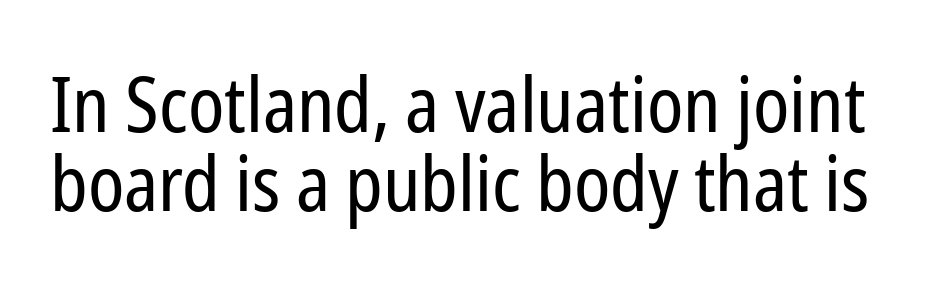
Q: Is the text bold? A: No.
Q: Is the text italic (slanted)? A: No, it is upright.
Q: Is the typeface a serif or a sans-serif typeface? A: Sans-serif.
Q: Is the text underlined? A: No.
Q: Is the spacing between letters normal or unusually wide? A: Normal.
Q: Is the spacing between lines tight, normal or loose? A: Tight.
Q: Width (condensed, normal, or wide)? A: Condensed.
Q: Stroke contrast? A: Low.
Q: x-height? A: Medium.
Q: Monospaced? A: No.
